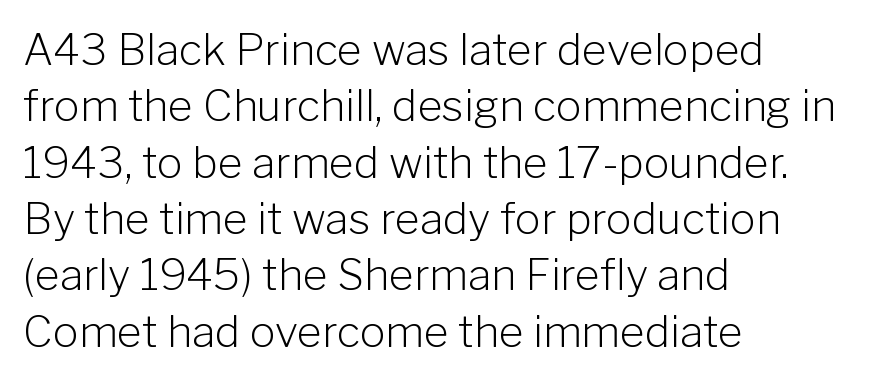
Q: Is the text bold? A: No.
Q: Is the text italic (slanted)? A: No, it is upright.
Q: Is the typeface a serif or a sans-serif typeface? A: Sans-serif.
Q: Is the text underlined? A: No.
Q: How is the paragraph aligned? A: Left-aligned.
Q: Is the spacing between letters normal or unusually wide? A: Normal.
Q: Is the spacing between lines tight, normal or loose? A: Normal.
Q: Width (condensed, normal, or wide)? A: Normal.
Q: Stroke contrast? A: Low.
Q: x-height? A: Medium.
Q: Monospaced? A: No.
